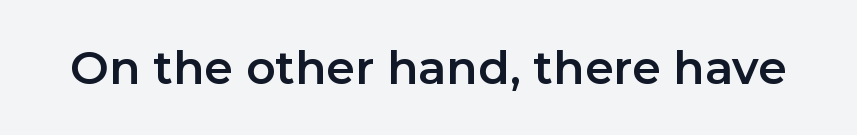
The image shows 46 px sans-serif type, upright; set normal letter spacing, not underlined; low stroke contrast and a medium x-height.
